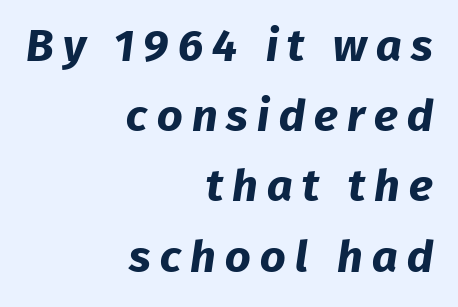
Q: Is the text bold? A: Yes.
Q: Is the typeface a serif or a sans-serif typeface? A: Sans-serif.
Q: Is the text underlined? A: No.
Q: How is the paragraph aligned? A: Right-aligned.
Q: Is the spacing between letters normal or unusually wide? A: Unusually wide.
Q: Is the spacing between lines tight, normal or loose? A: Normal.
Q: Width (condensed, normal, or wide)? A: Normal.
Q: Stroke contrast? A: Low.
Q: x-height? A: Medium.
Q: Monospaced? A: No.
